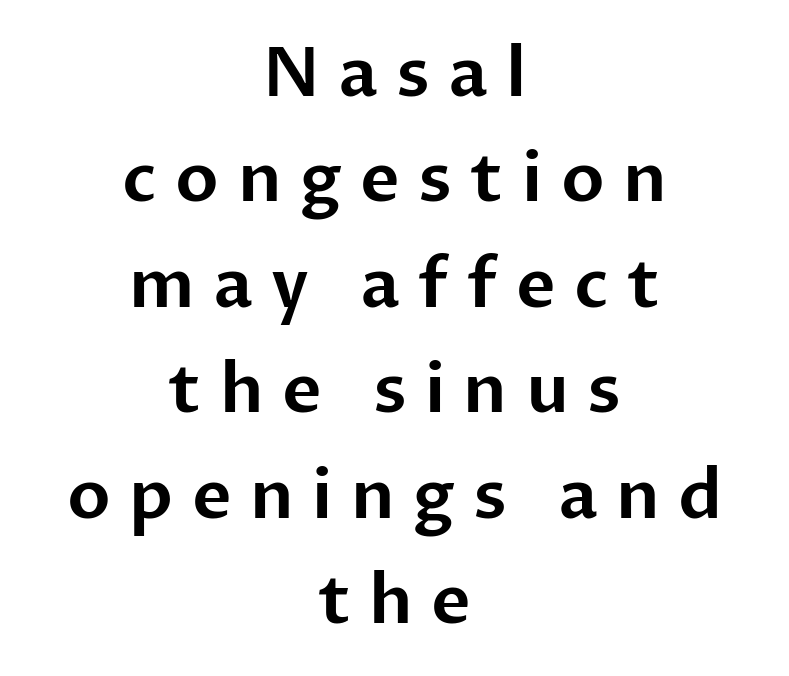
{"serif": "no", "italic": "no", "width": "normal", "stroke_contrast": "low", "x_height": "medium", "monospaced": "no", "underline": "no", "align": "center", "line_spacing": "normal", "line_spacing_ratio": 1.55, "letter_spacing": "wide", "letter_spacing_em": 0.27, "glyph_px": 68}
